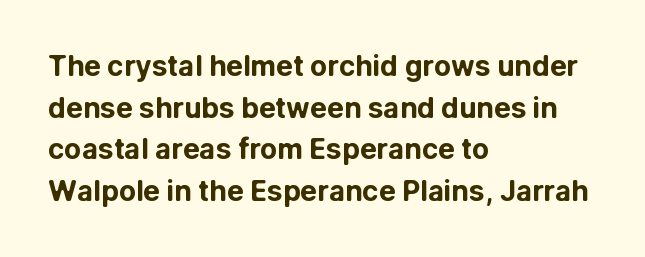
The image shows 28 px bold sans-serif type, upright; set left-aligned, normal line spacing (1.49x), normal letter spacing, not underlined; low stroke contrast and a medium x-height.
